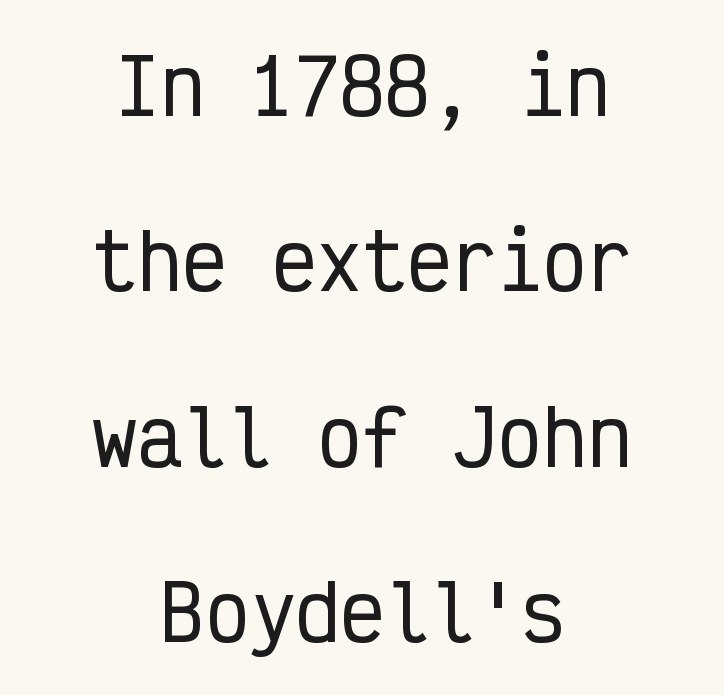
Q: Is the text italic (slanted)? A: No, it is upright.
Q: Is the typeface a serif or a sans-serif typeface? A: Sans-serif.
Q: Is the text underlined? A: No.
Q: How is the paragraph aligned? A: Centered.
Q: Is the spacing between letters normal or unusually wide? A: Normal.
Q: Is the spacing between lines tight, normal or loose? A: Loose.
Q: Width (condensed, normal, or wide)? A: Condensed.
Q: Stroke contrast? A: Low.
Q: x-height? A: Medium.
Q: Monospaced? A: Yes.
